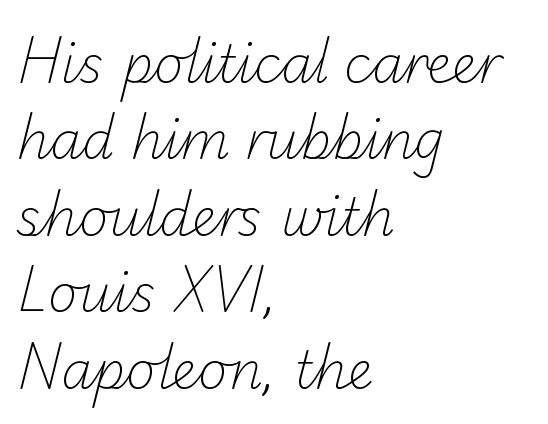
The image shows 51 px light sans-serif type; set left-aligned, normal line spacing (1.5x), normal letter spacing, not underlined; low stroke contrast and a small x-height.
